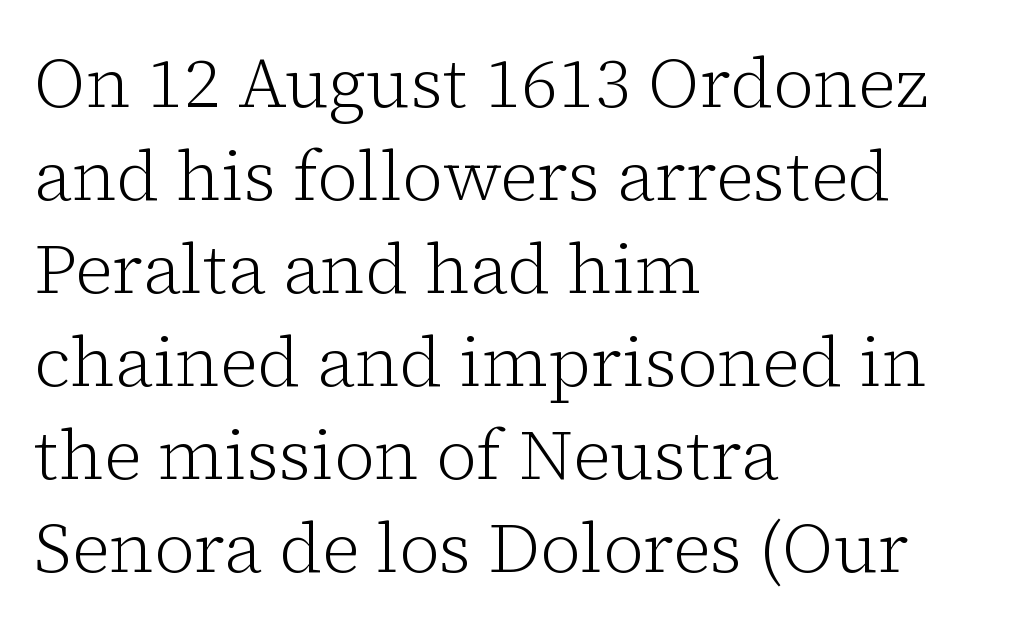
{"serif": "yes", "italic": "no", "bold": "no", "weight": "light", "width": "normal", "stroke_contrast": "low", "x_height": "medium", "monospaced": "no", "underline": "no", "align": "left", "line_spacing": "normal", "line_spacing_ratio": 1.33, "letter_spacing": "normal", "letter_spacing_em": 0.0, "glyph_px": 70}
